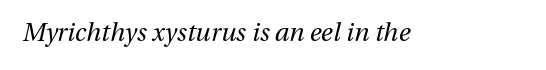
Q: Is the text bold? A: No.
Q: Is the text italic (slanted)? A: Yes, it leans right by about 13 degrees.
Q: Is the text underlined? A: No.
Q: Is the spacing between letters normal or unusually wide? A: Normal.
